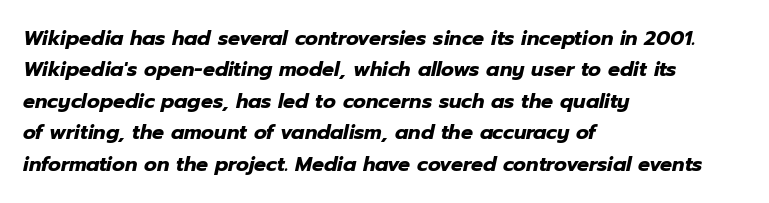
{"italic": "yes", "lean": "right", "slant_degrees": 12, "bold": "yes", "underline": "no", "align": "left", "line_spacing": "normal", "line_spacing_ratio": 1.57, "letter_spacing": "normal", "letter_spacing_em": 0.0, "glyph_px": 20}
